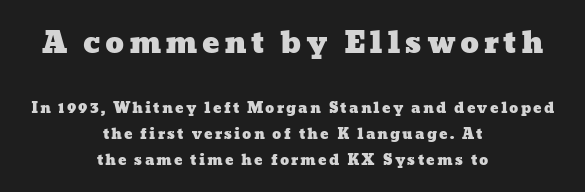
Q: Is the text underlined? A: No.
Q: How is the paragraph aligned? A: Centered.
Q: Which block of text is set in a larger size, the first (top) or the second (bottom)? A: The first (top) one.
Q: Width (condensed, normal, or wide)? A: Wide.
Q: Stroke contrast? A: Low.
Q: x-height? A: Medium.
Q: Monospaced? A: No.
